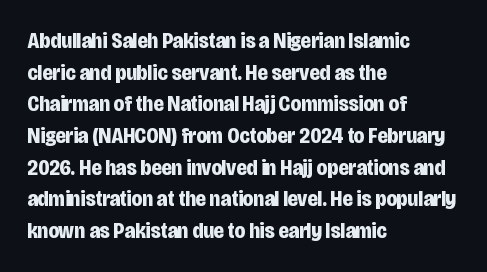
The image shows 22 px bold type, upright; set left-aligned, normal line spacing (1.44x), normal letter spacing, not underlined.
